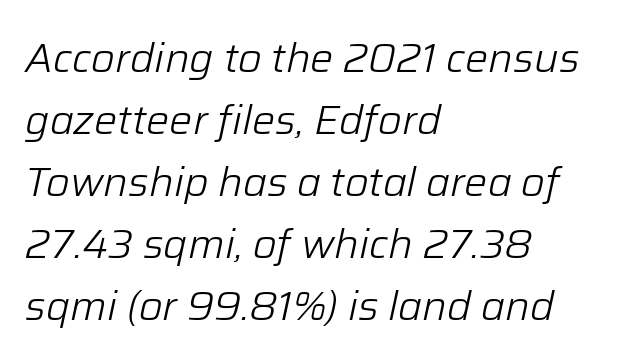
Q: Is the text bold? A: No.
Q: Is the text italic (slanted)? A: Yes, it leans right by about 12 degrees.
Q: Is the text underlined? A: No.
Q: How is the paragraph aligned? A: Left-aligned.
Q: Is the spacing between letters normal or unusually wide? A: Normal.
Q: Is the spacing between lines tight, normal or loose? A: Normal.
Q: Width (condensed, normal, or wide)? A: Normal.
Q: Stroke contrast? A: Low.
Q: x-height? A: Medium.
Q: Monospaced? A: No.
